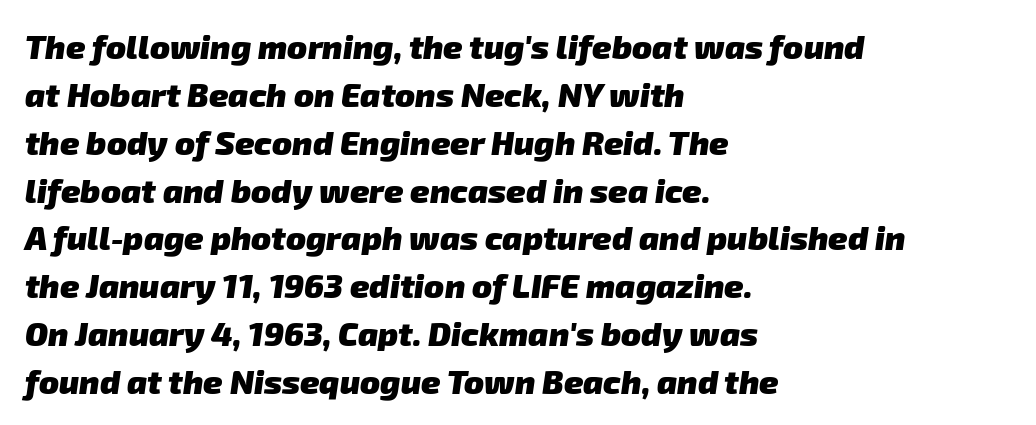
The image shows 33 px heavy sans-serif type; set left-aligned, normal line spacing (1.45x), normal letter spacing, not underlined; low stroke contrast and a medium x-height.
